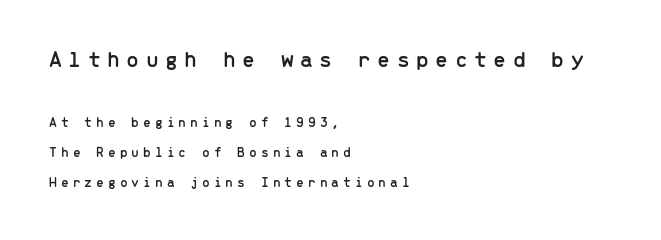
The image shows 23 px text type, upright; set left-aligned, loose line spacing (2.12x), unusually wide letter spacing (+0.28 em), not underlined; the first (top) block is 1.64x larger.
